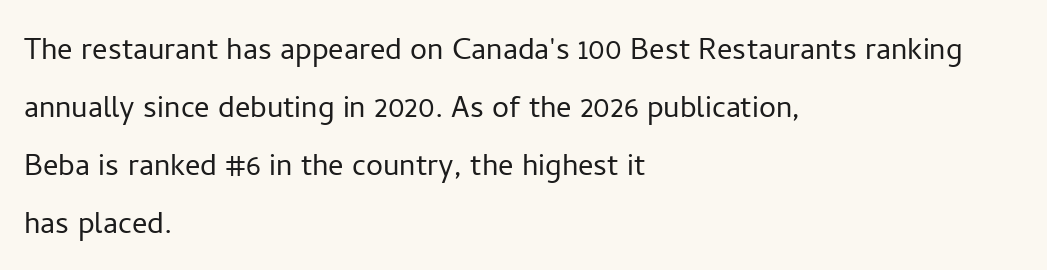
{"serif": "no", "italic": "no", "bold": "no", "weight": "light", "width": "normal", "stroke_contrast": "low", "x_height": "medium", "monospaced": "no", "underline": "no", "align": "left", "line_spacing": "normal", "line_spacing_ratio": 1.53, "letter_spacing": "normal", "letter_spacing_em": 0.0, "glyph_px": 38}
